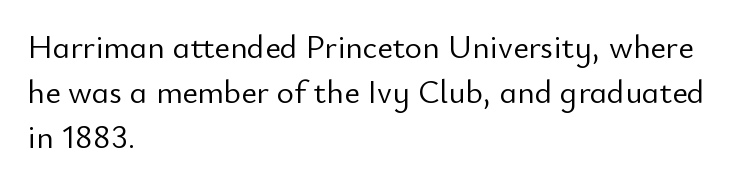
{"serif": "no", "italic": "no", "bold": "no", "weight": "light", "width": "normal", "stroke_contrast": "low", "x_height": "small", "monospaced": "no", "underline": "no", "align": "left", "line_spacing": "normal", "line_spacing_ratio": 1.37, "letter_spacing": "normal", "letter_spacing_em": 0.0, "glyph_px": 33}
